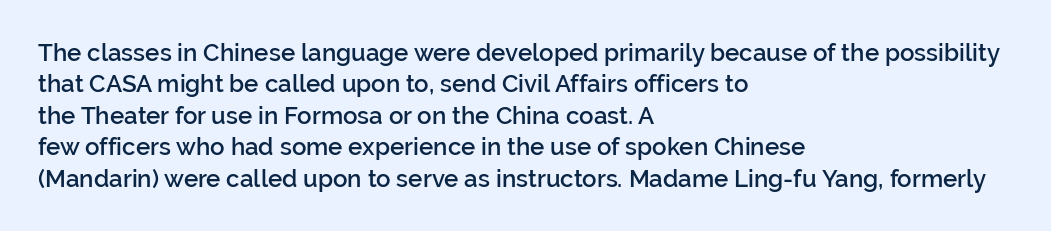
Students, this is semibold: more ink than regular, less than bold. Descender tails drop into unmarked territory. Reading down the block, your eye returns to a fixed left position each line. Do the letters lean? They stand straight. The space between consecutive lines is moderate.
